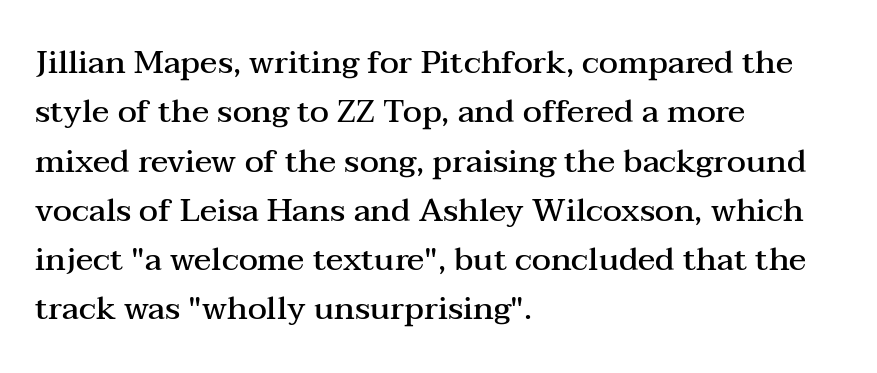
The image shows 32 px semibold, wide serif type, upright; set left-aligned, normal line spacing (1.54x), normal letter spacing, not underlined; medium stroke contrast and a medium x-height.
